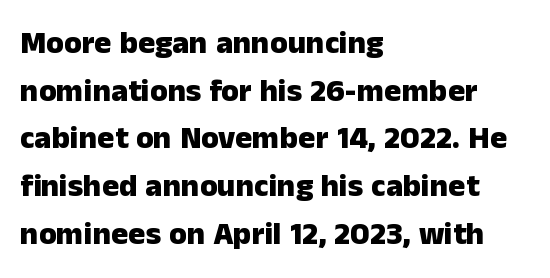
Layout note: lines flush left. Nope, no serifs anywhere on these letters. As a designer I'd log this as weight 700, bold. Only glyphs here, with clear space below each row.
